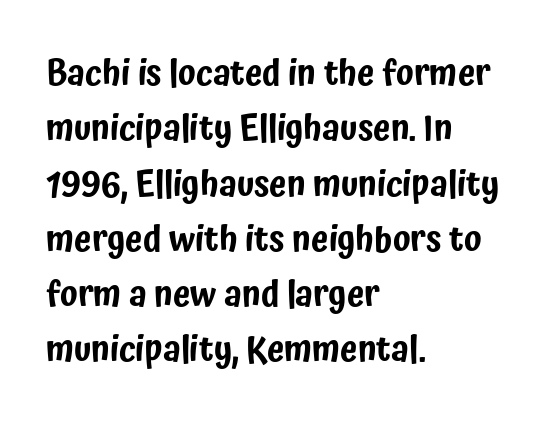
In terms of leading, this rendering sits right in the middle. A roman cut, with each character standing at attention. The space beneath each line is pristine and unruled. This rendering uses left alignment, leaving the right contour irregular. Tracking here is standard; glyphs follow each other at the usual distance. Check where the strokes stop: nothing finishes them off — pure sans.
